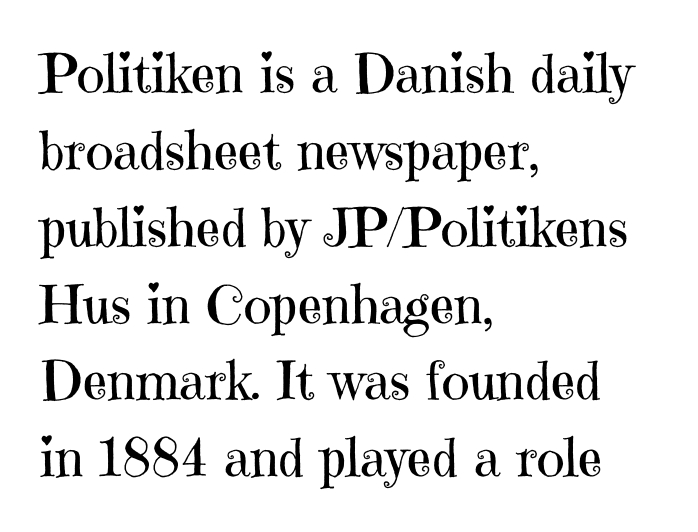
The image shows 53 px regular-weight serif type, upright; set left-aligned, normal line spacing (1.45x), normal letter spacing, not underlined; high stroke contrast and a medium x-height.
